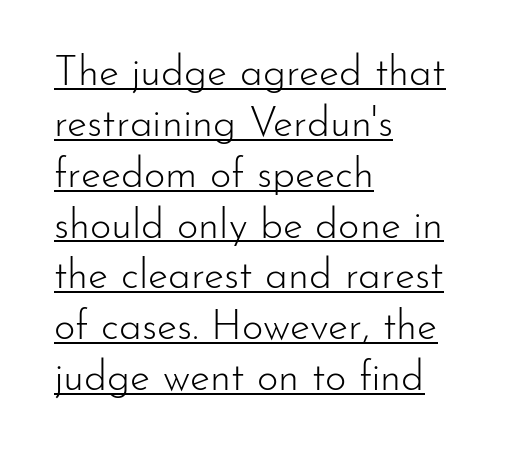
Q: Is the text bold? A: No.
Q: Is the text italic (slanted)? A: No, it is upright.
Q: Is the typeface a serif or a sans-serif typeface? A: Sans-serif.
Q: Is the text underlined? A: Yes.
Q: How is the paragraph aligned? A: Left-aligned.
Q: Is the spacing between letters normal or unusually wide? A: Normal.
Q: Width (condensed, normal, or wide)? A: Normal.
Q: Stroke contrast? A: Low.
Q: x-height? A: Small.
Q: Monospaced? A: No.
